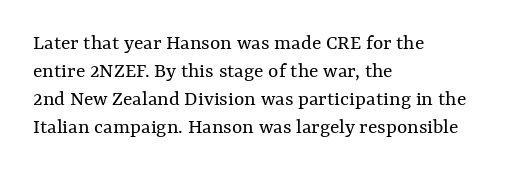
The image shows 22 px text type, upright; set left-aligned, normal line spacing (1.28x), normal letter spacing, not underlined.
